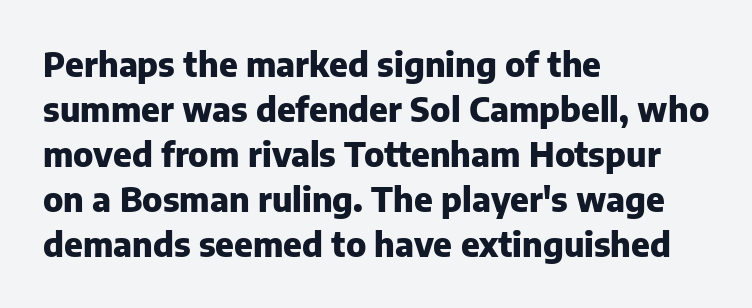
The image shows 33 px heavy sans-serif type, upright; set left-aligned, normal line spacing (1.36x), normal letter spacing, not underlined; low stroke contrast and a medium x-height.
